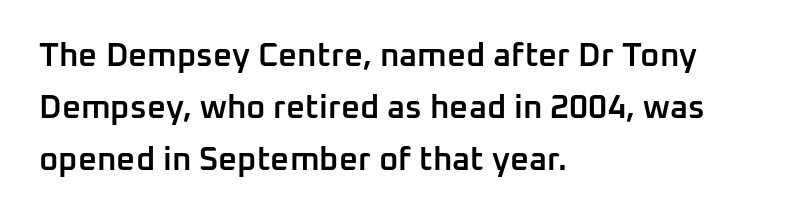
The image shows 33 px semibold sans-serif type, upright; set left-aligned, normal line spacing (1.58x), normal letter spacing, not underlined; low stroke contrast and a medium x-height.
